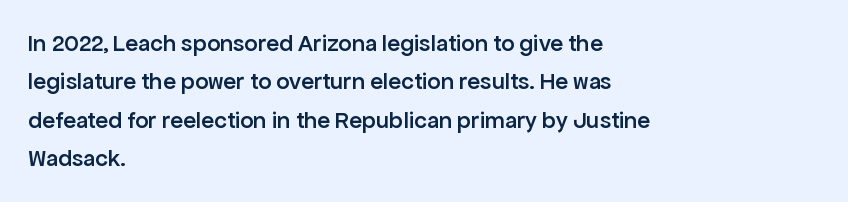
The rendering uses a moderate line-height, typical for paragraphs. How heavy is the stroke? Medium-heavy — a semibold, shy of bold. In CSS terms this would be text-align: left. The glyphs are unaccompanied by any horizontal stroke below them.
